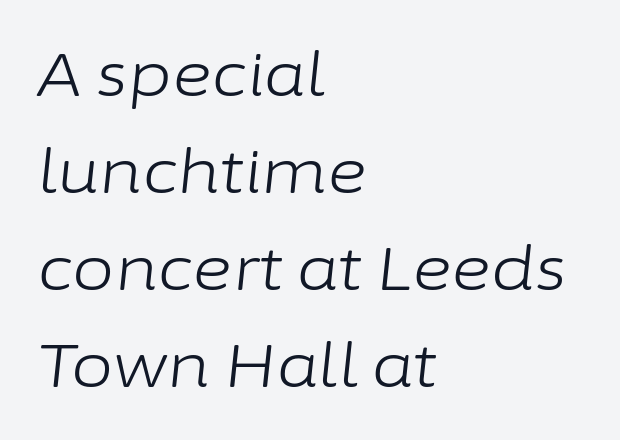
The type is set solid horizontally, with unmodified tracking. The strip under each line holds only bare page. The face looks like a standard text weight, possibly lighter. In terms of posture, this sample is oblique. This block has exactly the height ordinary leading produces. Do the characters align in a grid? No, the font is proportional.
